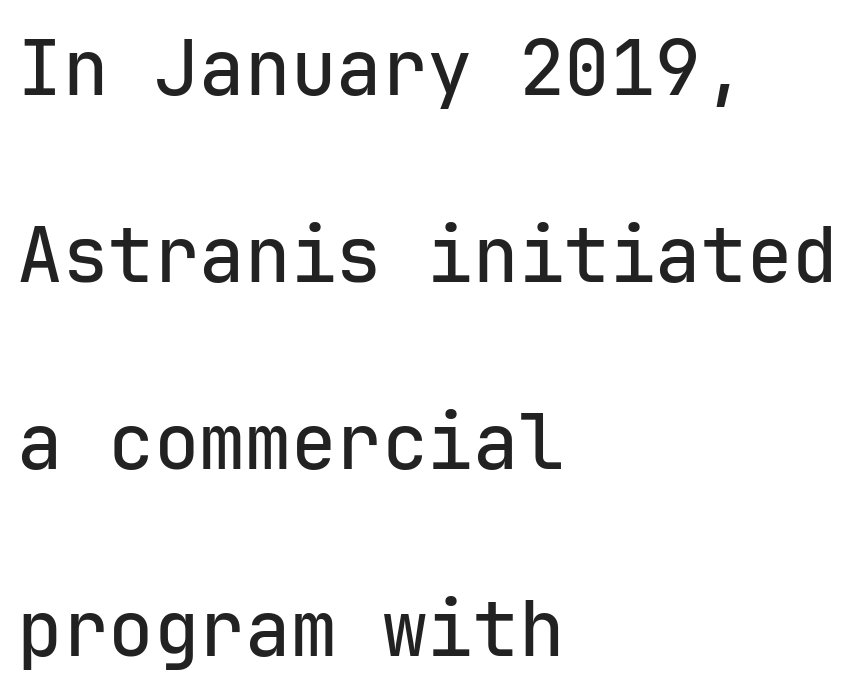
The image shows 76 px sans-serif type, upright, monospaced; set left-aligned, loose line spacing (2.46x), normal letter spacing, not underlined; low stroke contrast and a medium x-height.
